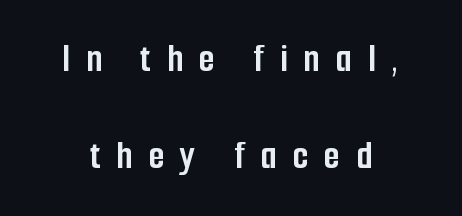
Weight: bold. Examine the stroke ends and you'll find no serifs. Note the varied advance widths — an 'i' is clearly narrower than an 'm'. Reading down the column, the eye jumps a long way to each next line.
